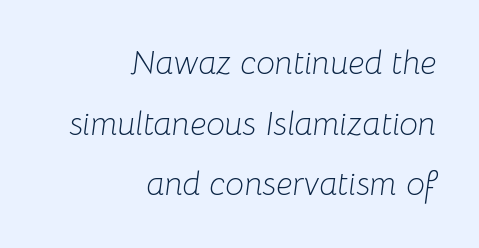
Q: Is the text bold? A: No.
Q: Is the text italic (slanted)? A: Yes, it leans right by about 8 degrees.
Q: Is the text underlined? A: No.
Q: How is the paragraph aligned? A: Right-aligned.
Q: Is the spacing between letters normal or unusually wide? A: Normal.
Q: Width (condensed, normal, or wide)? A: Normal.
Q: Stroke contrast? A: Low.
Q: x-height? A: Medium.
Q: Monospaced? A: No.
